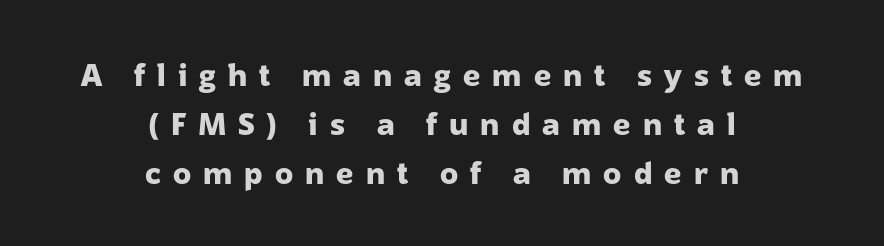
{"serif": "no", "italic": "no", "bold": "yes", "weight": "heavy", "width": "normal", "stroke_contrast": "low", "x_height": "medium", "monospaced": "no", "underline": "no", "align": "center", "line_spacing": "normal", "line_spacing_ratio": 1.63, "letter_spacing": "wide", "letter_spacing_em": 0.4, "glyph_px": 30}
